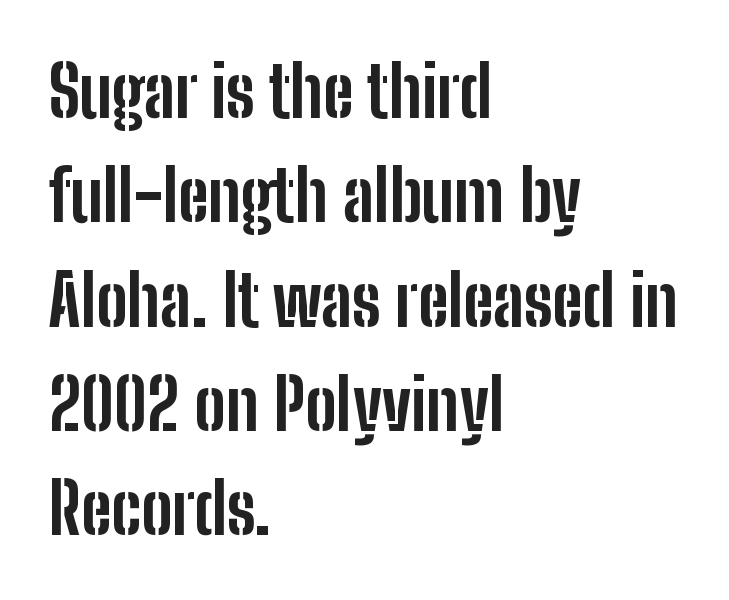
The image shows 70 px bold, condensed sans-serif type, upright; set left-aligned, normal line spacing (1.49x), normal letter spacing, not underlined; low stroke contrast and a medium x-height.
